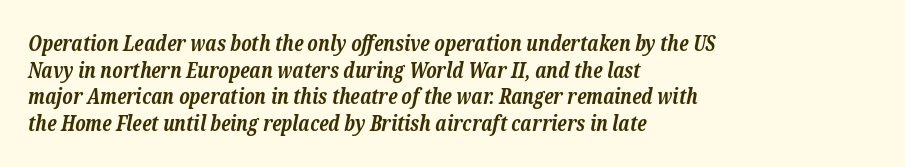
Q: Is the text bold? A: Yes.
Q: Is the text italic (slanted)? A: Yes, it leans right by about 12 degrees.
Q: Is the text underlined? A: No.
Q: How is the paragraph aligned? A: Left-aligned.
Q: Is the spacing between letters normal or unusually wide? A: Normal.
Q: Is the spacing between lines tight, normal or loose? A: Normal.
